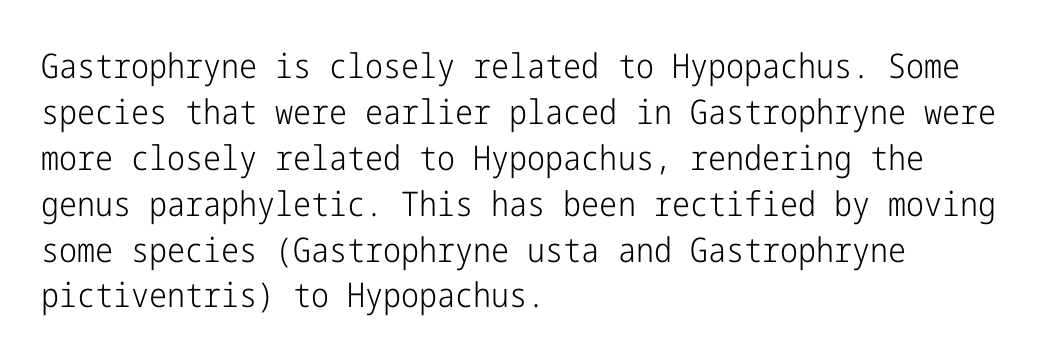
The image shows 34 px light, condensed sans-serif type, upright; set left-aligned, normal line spacing (1.35x), normal letter spacing, not underlined; low stroke contrast and a medium x-height.
